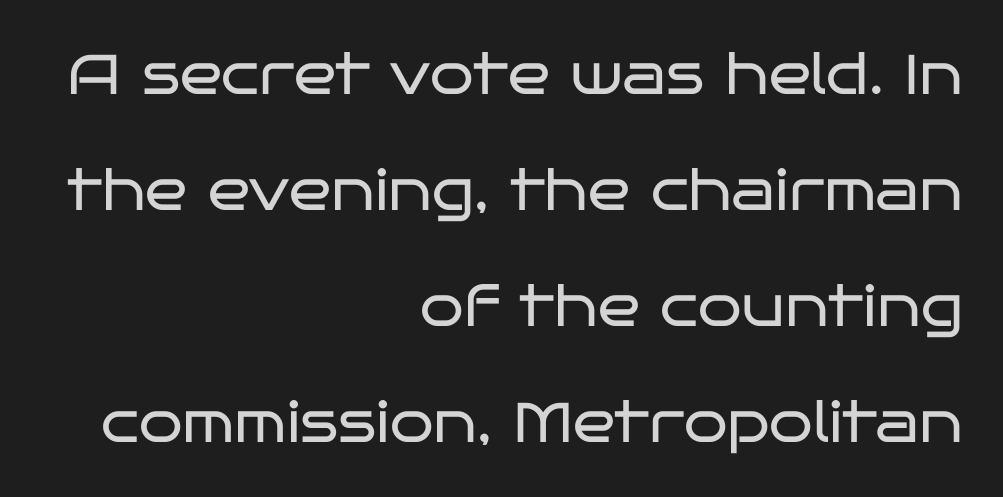
{"serif": "no", "italic": "no", "bold": "no", "weight": "regular", "width": "wide", "stroke_contrast": "low", "x_height": "large", "monospaced": "no", "underline": "no", "align": "right", "line_spacing": "loose", "line_spacing_ratio": 2.07, "letter_spacing": "normal", "letter_spacing_em": 0.0, "glyph_px": 56}
